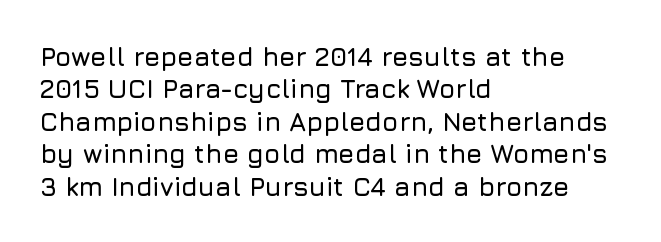
{"italic": "no", "underline": "no", "align": "left", "line_spacing": "normal", "line_spacing_ratio": 1.25, "letter_spacing": "normal", "letter_spacing_em": 0.0, "glyph_px": 26}
